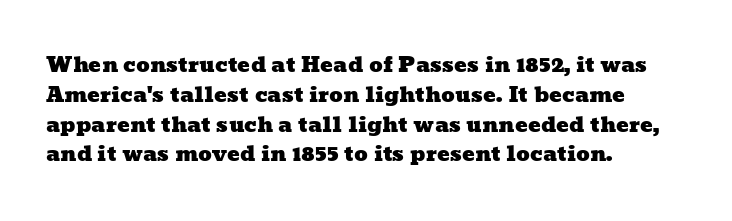
{"underline": "no", "align": "left", "line_spacing": "normal", "line_spacing_ratio": 1.42, "letter_spacing": "normal", "letter_spacing_em": 0.0, "glyph_px": 21}
